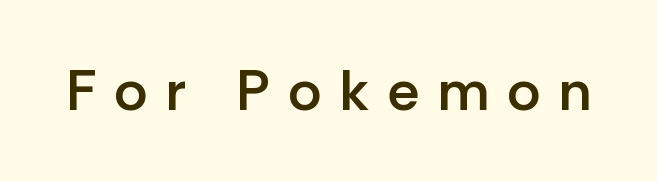
Q: Is the text bold? A: Semi-bold.
Q: Is the text italic (slanted)? A: No, it is upright.
Q: Is the typeface a serif or a sans-serif typeface? A: Sans-serif.
Q: Is the text underlined? A: No.
Q: Is the spacing between letters normal or unusually wide? A: Unusually wide.
Q: Width (condensed, normal, or wide)? A: Normal.
Q: Stroke contrast? A: Low.
Q: x-height? A: Medium.
Q: Monospaced? A: No.
